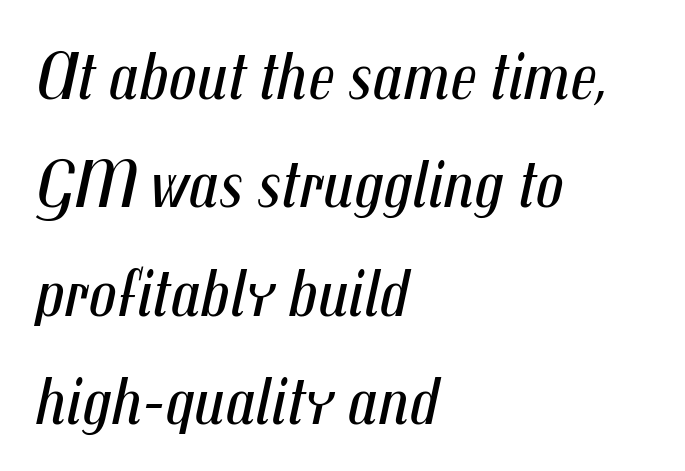
{"italic": "yes", "lean": "right", "slant_degrees": 12, "bold": "no", "weight": "regular", "width": "condensed", "stroke_contrast": "medium", "x_height": "medium", "monospaced": "no", "underline": "no", "align": "left", "line_spacing": "normal", "line_spacing_ratio": 1.57, "letter_spacing": "normal", "letter_spacing_em": 0.0, "glyph_px": 69}
